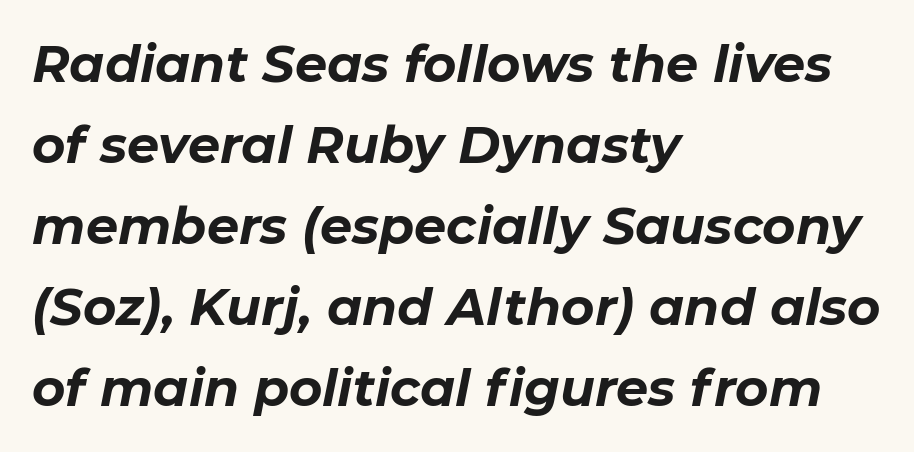
{"italic": "yes", "lean": "right", "slant_degrees": 11, "bold": "yes", "weight": "bold", "width": "normal", "stroke_contrast": "low", "x_height": "medium", "monospaced": "no", "underline": "no", "align": "left", "line_spacing": "normal", "line_spacing_ratio": 1.59, "letter_spacing": "normal", "letter_spacing_em": 0.0, "glyph_px": 51}
